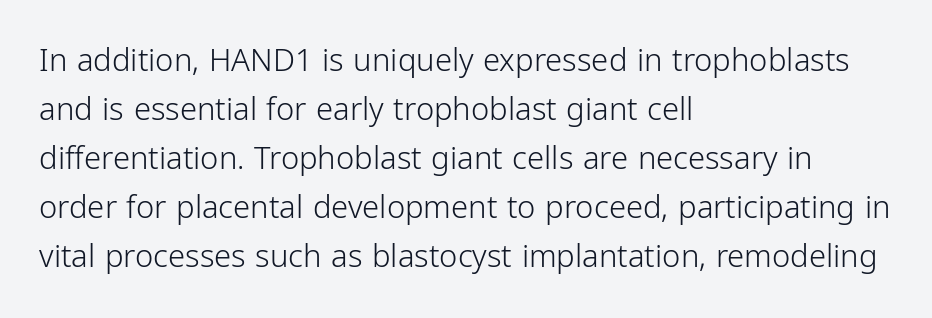
The image shows 31 px light, condensed sans-serif type, upright; set left-aligned, normal line spacing (1.58x), normal letter spacing, not underlined; low stroke contrast and a medium x-height.
